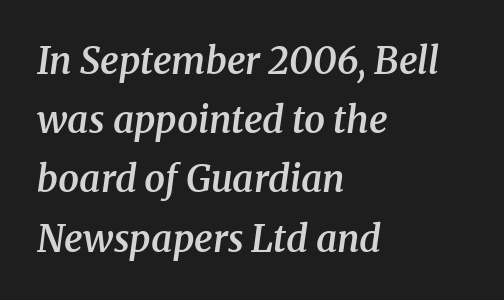
The typesetting leans somewhat heavy: a semibold. The face used here is proportionally spaced, like ordinary book or web type. These lines are set flush left with a ragged right edge. The block of text has a typical density, with ordinary space between rows.
